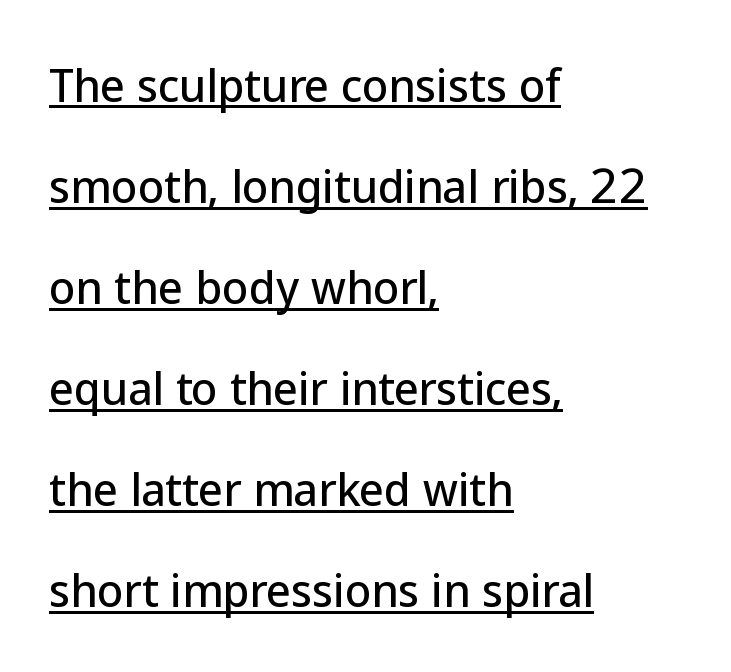
The typeface chosen for these lines omits serifs. Is the block centered? No — it sits flush against the left margin. How are the letters spaced? Ordinarily, with no added tracking. The font's upright variant was chosen for this text.
